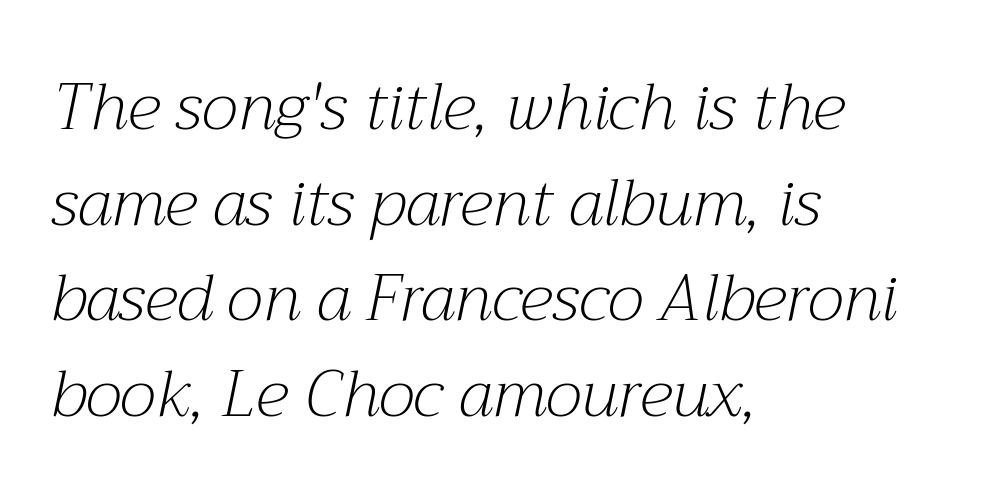
Q: Is the text bold? A: No.
Q: Is the text italic (slanted)? A: Yes, it leans right by about 12 degrees.
Q: Is the typeface a serif or a sans-serif typeface? A: Serif.
Q: Is the text underlined? A: No.
Q: How is the paragraph aligned? A: Left-aligned.
Q: Is the spacing between letters normal or unusually wide? A: Normal.
Q: Is the spacing between lines tight, normal or loose? A: Normal.
Q: Width (condensed, normal, or wide)? A: Normal.
Q: Stroke contrast? A: Medium.
Q: x-height? A: Medium.
Q: Monospaced? A: No.
